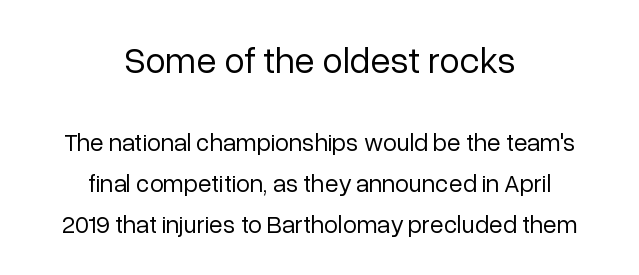
The image shows 37 px regular-weight sans-serif type, upright; set centered, normal line spacing (1.64x), normal letter spacing, not underlined; the first (top) block is 1.48x larger; low stroke contrast and a medium x-height.
